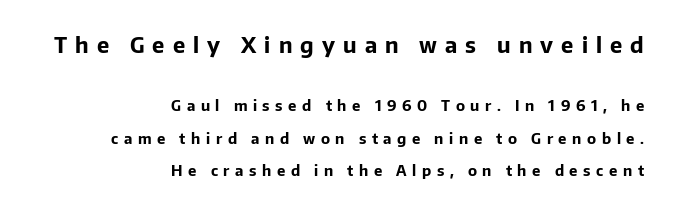
The image shows 22 px bold type, upright; set right-aligned, loose line spacing (2.16x), unusually wide letter spacing (+0.37 em), not underlined; the first (top) block is 1.47x larger.
